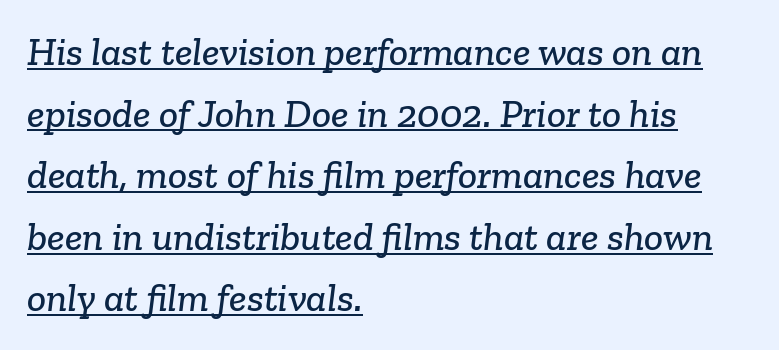
Q: Is the typeface a serif or a sans-serif typeface? A: Serif.
Q: Is the text underlined? A: Yes.
Q: How is the paragraph aligned? A: Left-aligned.
Q: Is the spacing between letters normal or unusually wide? A: Normal.
Q: Is the spacing between lines tight, normal or loose? A: Normal.
Q: Width (condensed, normal, or wide)? A: Normal.
Q: Stroke contrast? A: Low.
Q: x-height? A: Medium.
Q: Monospaced? A: No.
